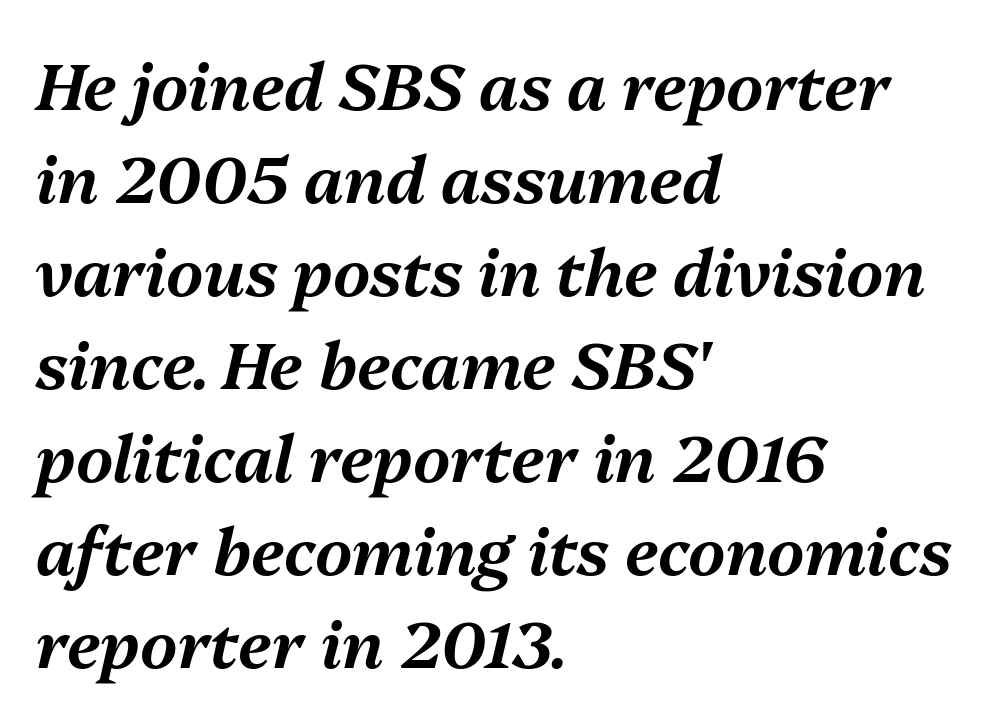
Q: Is the text italic (slanted)? A: Yes, it leans right by about 13 degrees.
Q: Is the text underlined? A: No.
Q: How is the paragraph aligned? A: Left-aligned.
Q: Is the spacing between letters normal or unusually wide? A: Normal.
Q: Is the spacing between lines tight, normal or loose? A: Normal.
Q: Width (condensed, normal, or wide)? A: Normal.
Q: Stroke contrast? A: Medium.
Q: x-height? A: Medium.
Q: Monospaced? A: No.
